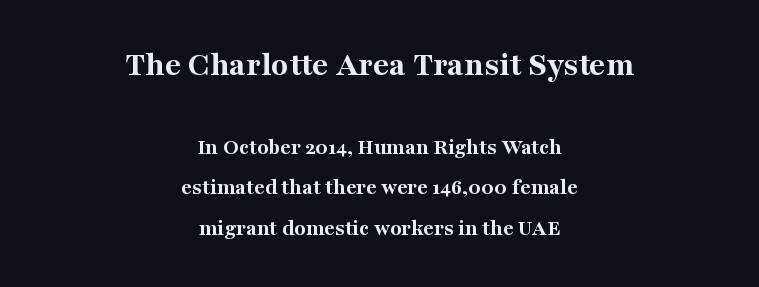
The image shows 35 px bold serif type, upright; set centered, line spacing 1.75x, normal letter spacing, not underlined; the first (top) block is 1.52x larger; medium stroke contrast and a medium x-height.
